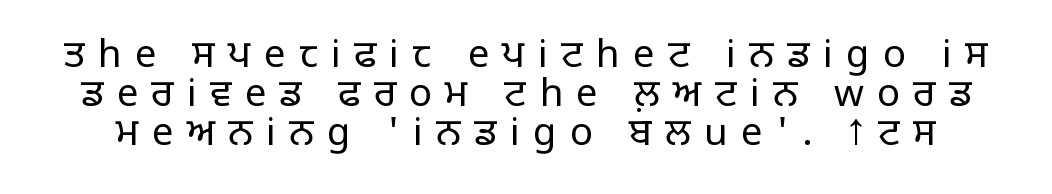
Rendered with straight, roman letterforms. Typographically, this falls in the sans-serif category. The face looks like a standard text weight, possibly lighter. Tracking here is generous; glyphs stand well apart from one another. You could not count columns in this text — the font is proportionally spaced. Cramped leading.
